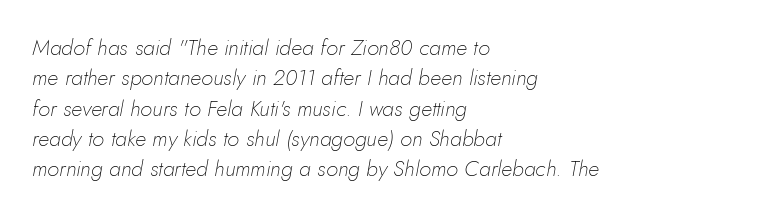
Q: Is the text bold? A: No.
Q: Is the text italic (slanted)? A: Yes, it leans right by about 10 degrees.
Q: Is the text underlined? A: No.
Q: How is the paragraph aligned? A: Left-aligned.
Q: Is the spacing between letters normal or unusually wide? A: Normal.
Q: Is the spacing between lines tight, normal or loose? A: Normal.
